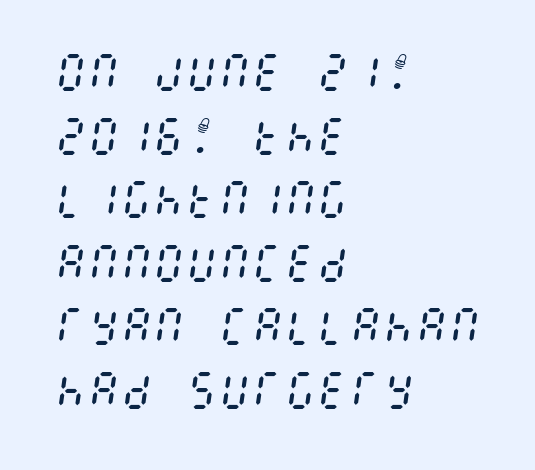
Q: Is the text bold? A: No.
Q: Is the text italic (slanted)? A: Yes, it leans right by about 8 degrees.
Q: Is the text underlined? A: No.
Q: How is the paragraph aligned? A: Left-aligned.
Q: Is the spacing between letters normal or unusually wide? A: Normal.
Q: Is the spacing between lines tight, normal or loose? A: Normal.
Q: Width (condensed, normal, or wide)? A: Condensed.
Q: Stroke contrast? A: Medium.
Q: x-height? A: Large.
